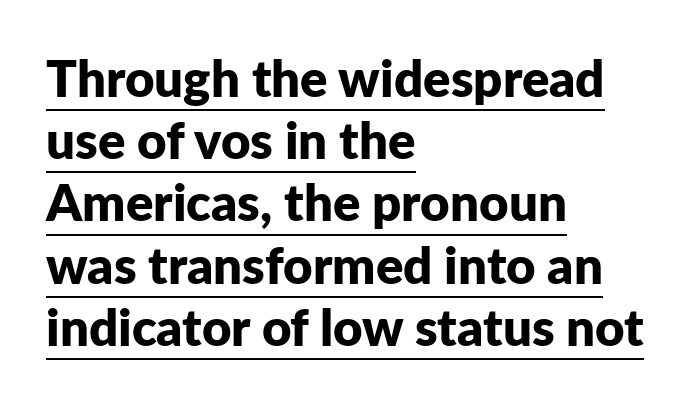
The passage shown is emphatically bold. The letters sit at their default tracking, neither squeezed nor spread. Each line of the rendering has a horizontal stroke beneath the glyphs. Think of a printed novel: that variable character pitch is what you see here. Caption: multi-line text, flush left, ragged right.
